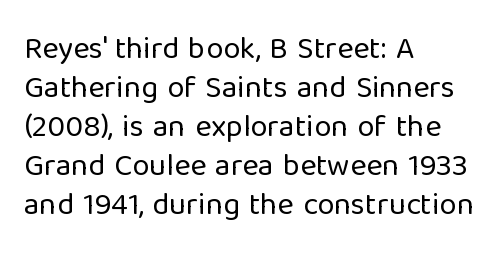
The image shows 31 px regular-weight sans-serif type, upright; set left-aligned, normal line spacing (1.26x), normal letter spacing, not underlined; low stroke contrast and a medium x-height.
